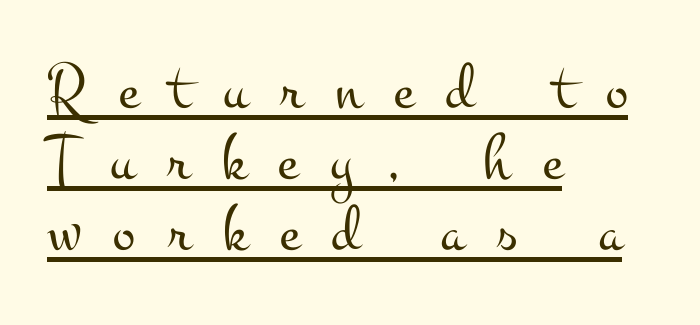
{"bold": "no", "weight": "light", "width": "wide", "stroke_contrast": "medium", "x_height": "small", "monospaced": "no", "underline": "yes", "align": "left", "line_spacing": "tight", "line_spacing_ratio": 1.06, "letter_spacing": "wide", "letter_spacing_em": 0.48, "glyph_px": 67}
